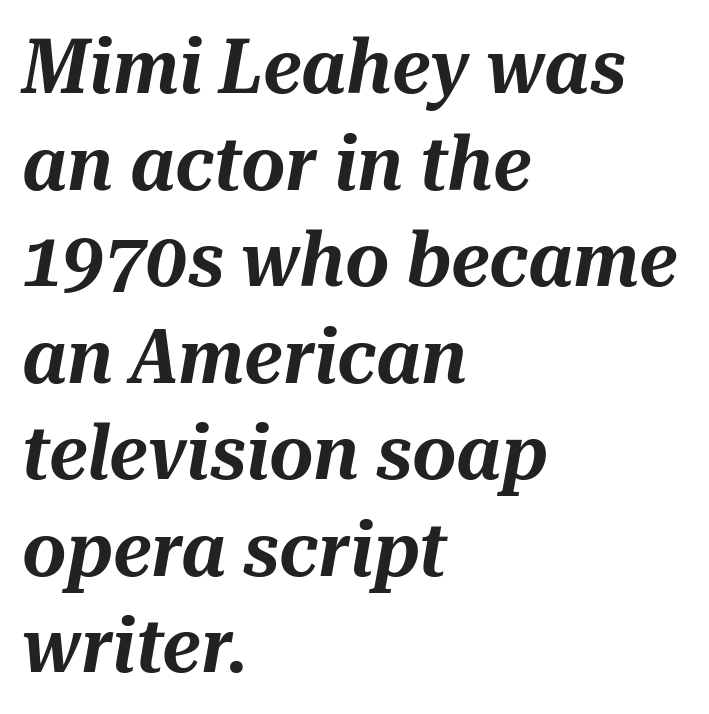
{"italic": "yes", "lean": "right", "slant_degrees": 10, "width": "normal", "stroke_contrast": "medium", "x_height": "medium", "monospaced": "no", "underline": "no", "align": "left", "line_spacing": "normal", "line_spacing_ratio": 1.27, "letter_spacing": "normal", "letter_spacing_em": 0.0, "glyph_px": 76}
